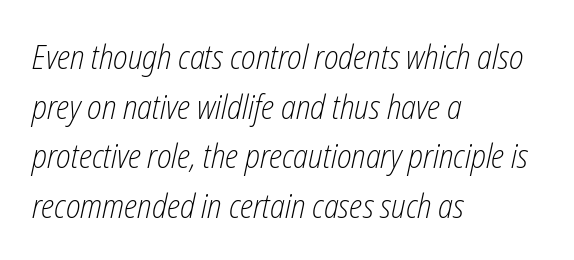
A normal amount of white space separates one row of letters from the next. This sample is left-justified, so line endings fall wherever the words run out. Characters follow at the spacing the type designer built in. Characters are canted at an angle relative to the baseline's perpendicular. The strokes carry an ordinary text weight at most. Check the space under the baseline: it is left empty.
